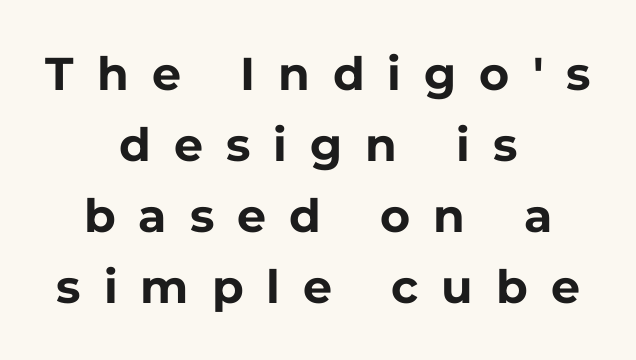
{"serif": "no", "italic": "no", "bold": "yes", "weight": "bold", "width": "normal", "stroke_contrast": "low", "x_height": "medium", "monospaced": "no", "underline": "no", "align": "center", "line_spacing": "normal", "line_spacing_ratio": 1.54, "letter_spacing": "wide", "letter_spacing_em": 0.5, "glyph_px": 46}
